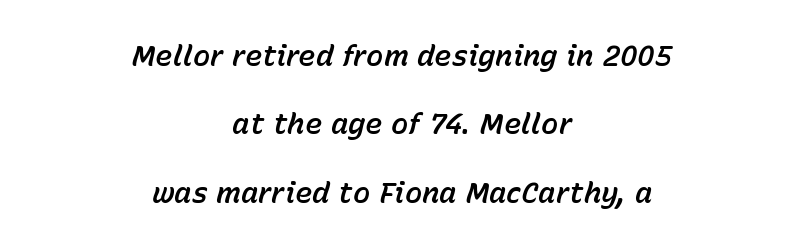
The image shows 29 px text type, italic (leaning right); set centered, loose line spacing (2.36x), normal letter spacing, not underlined; low stroke contrast and a medium x-height.
